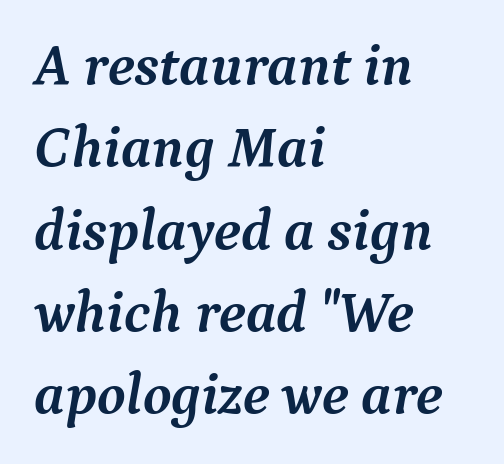
Q: Is the text bold? A: Yes.
Q: Is the text italic (slanted)? A: Yes, it leans right by about 9 degrees.
Q: Is the typeface a serif or a sans-serif typeface? A: Serif.
Q: Is the text underlined? A: No.
Q: How is the paragraph aligned? A: Left-aligned.
Q: Is the spacing between letters normal or unusually wide? A: Normal.
Q: Is the spacing between lines tight, normal or loose? A: Normal.
Q: Width (condensed, normal, or wide)? A: Normal.
Q: Stroke contrast? A: Medium.
Q: x-height? A: Medium.
Q: Monospaced? A: No.
